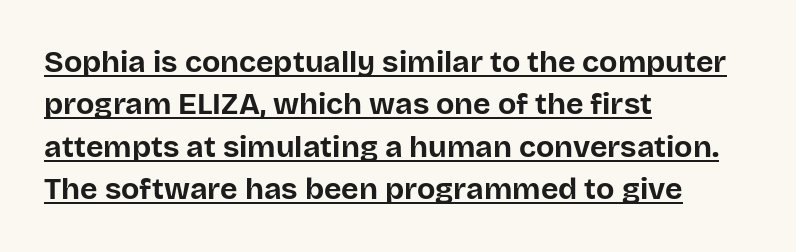
Q: Is the text bold? A: Yes.
Q: Is the text italic (slanted)? A: No, it is upright.
Q: Is the typeface a serif or a sans-serif typeface? A: Sans-serif.
Q: Is the text underlined? A: Yes.
Q: How is the paragraph aligned? A: Left-aligned.
Q: Is the spacing between letters normal or unusually wide? A: Normal.
Q: Is the spacing between lines tight, normal or loose? A: Normal.
Q: Width (condensed, normal, or wide)? A: Normal.
Q: Stroke contrast? A: Low.
Q: x-height? A: Large.
Q: Monospaced? A: No.
